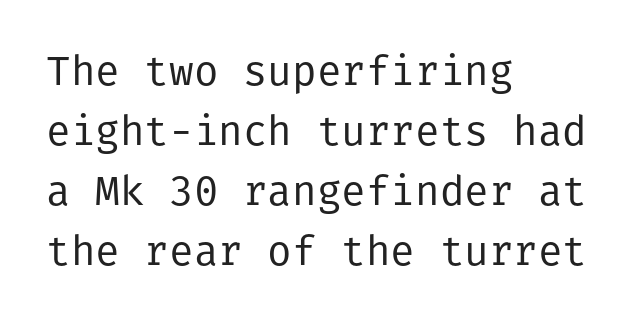
The image shows 41 px regular-weight sans-serif type, upright; set left-aligned, normal line spacing (1.46x), normal letter spacing, not underlined; low stroke contrast and a medium x-height.
